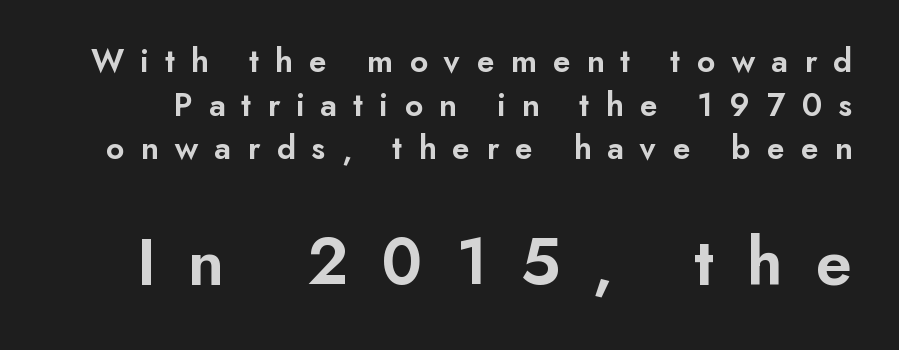
{"serif": "no", "italic": "no", "bold": "semi", "weight": "semibold", "width": "normal", "stroke_contrast": "low", "x_height": "small", "monospaced": "no", "underline": "no", "line_spacing": "normal", "line_spacing_ratio": 1.28, "letter_spacing": "wide", "letter_spacing_em": 0.47, "larger_block": "second", "size_ratio": 2.03, "glyph_px": 69}
